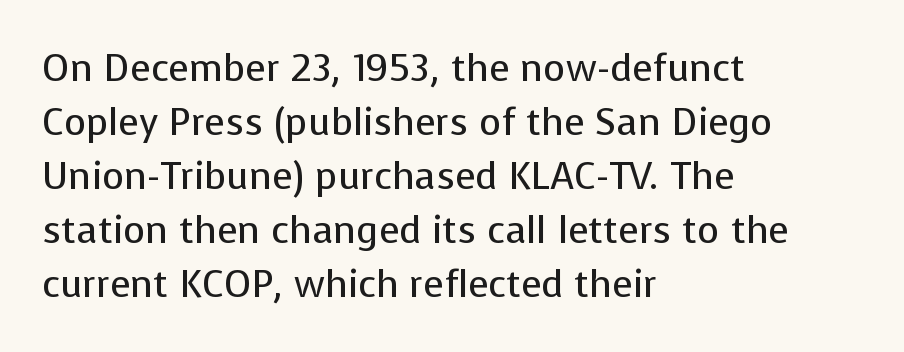
Is this a fixed-width face? No — the glyphs have proportional, varying widths. A clean baseline with only descenders dipping below it. The type is set solid horizontally, with unmodified tracking. Weight: regular or lighter.
